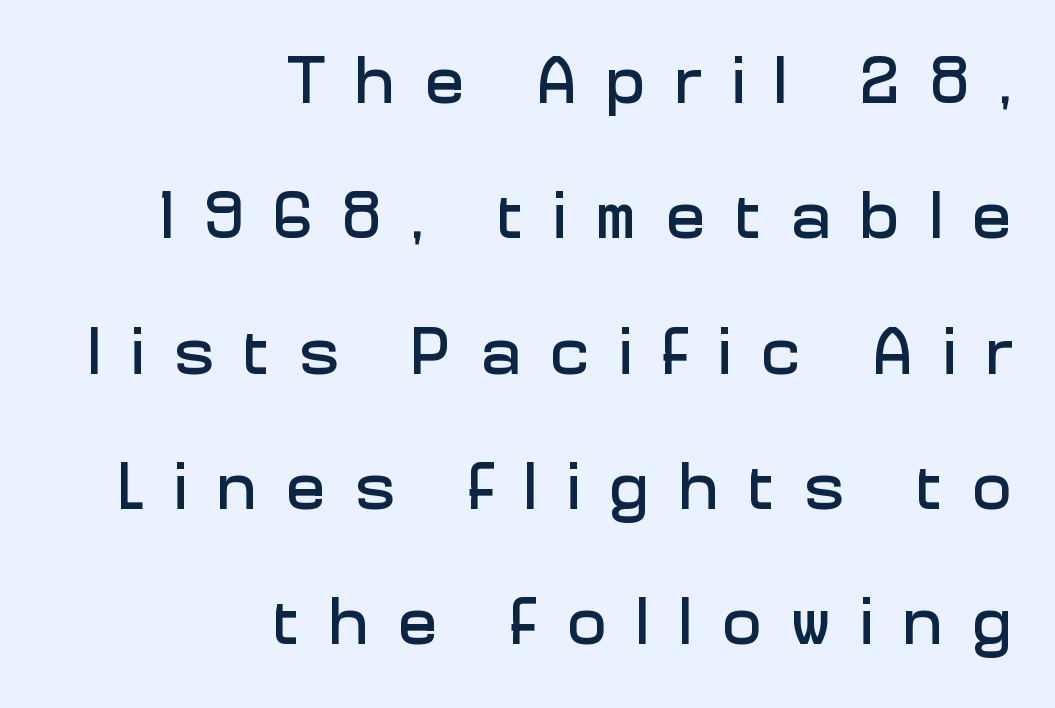
The lettering holds an erect, upright posture throughout. Honestly, the letter spacing is so wide it's the main thing you notice. This sample is right-justified, so line beginnings fall wherever the words allow. Think of a printed novel: that variable character pitch is what you see here.
